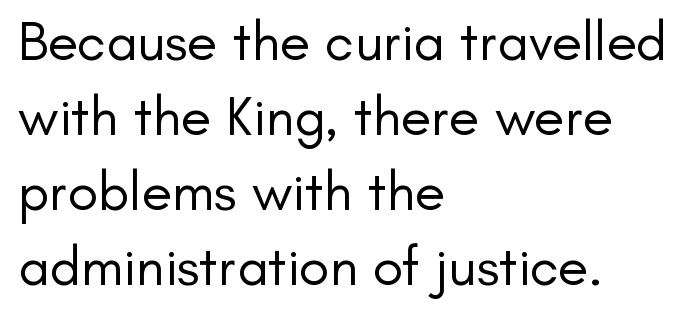
The image shows 56 px regular-weight sans-serif type, upright; set left-aligned, normal line spacing (1.34x), normal letter spacing, not underlined; low stroke contrast and a small x-height.
